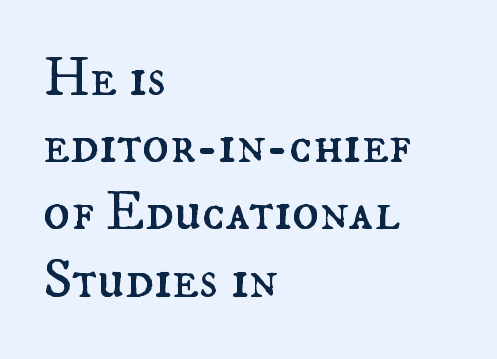
{"italic": "no", "bold": "no", "weight": "regular", "width": "normal", "stroke_contrast": "medium", "x_height": "small", "monospaced": "no", "underline": "no", "align": "left", "line_spacing_ratio": 1.2, "letter_spacing": "normal", "letter_spacing_em": 0.0, "glyph_px": 56}
